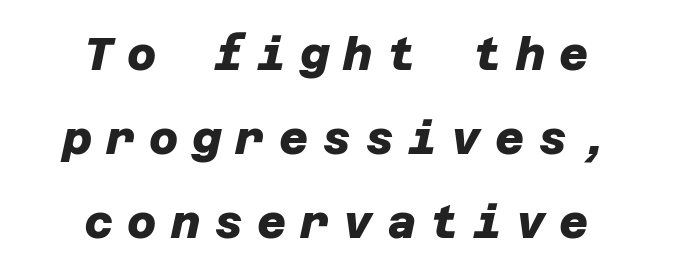
The image shows 45 px heavy sans-serif type; set centered, line spacing 1.87x, unusually wide letter spacing (+0.31 em), not underlined; low stroke contrast and a large x-height.
